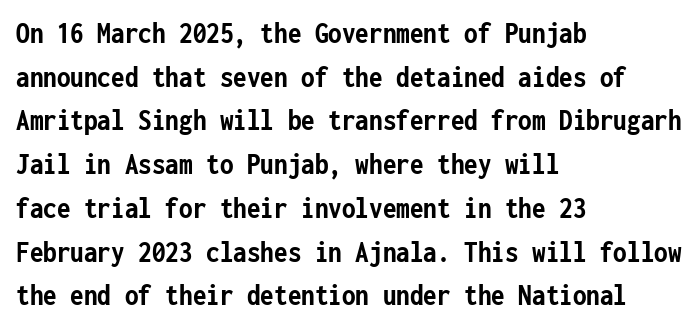
{"serif": "no", "italic": "no", "bold": "yes", "weight": "semibold", "width": "condensed", "stroke_contrast": "low", "x_height": "medium", "monospaced": "yes", "underline": "no", "align": "left", "line_spacing": "normal", "line_spacing_ratio": 1.41, "letter_spacing": "normal", "letter_spacing_em": 0.0, "glyph_px": 31}
